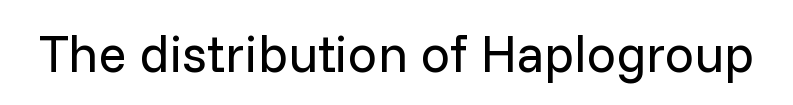
Q: Is the text bold? A: No.
Q: Is the text italic (slanted)? A: No, it is upright.
Q: Is the typeface a serif or a sans-serif typeface? A: Sans-serif.
Q: Is the text underlined? A: No.
Q: Is the spacing between letters normal or unusually wide? A: Normal.
Q: Width (condensed, normal, or wide)? A: Normal.
Q: Stroke contrast? A: Low.
Q: x-height? A: Medium.
Q: Monospaced? A: No.
